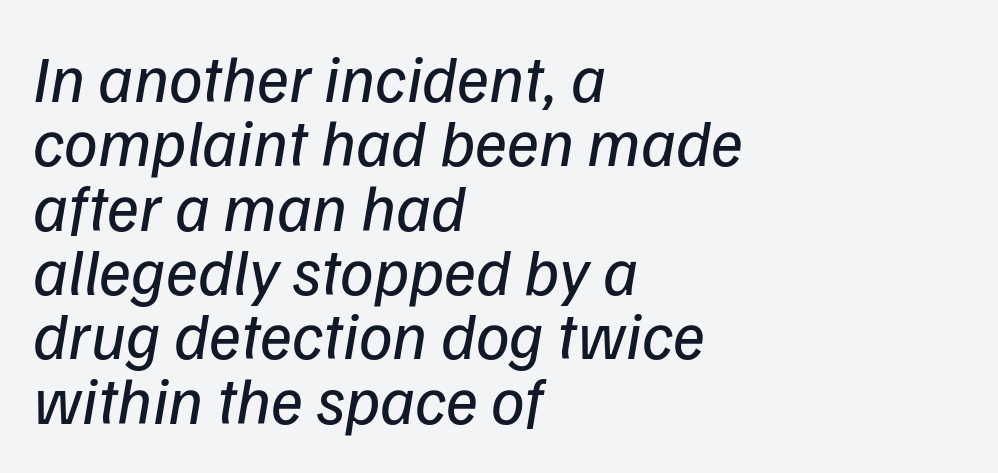
The image shows 67 px regular-weight sans-serif type; set left-aligned, tight line spacing (0.96x), normal letter spacing, not underlined; low stroke contrast and a medium x-height.
